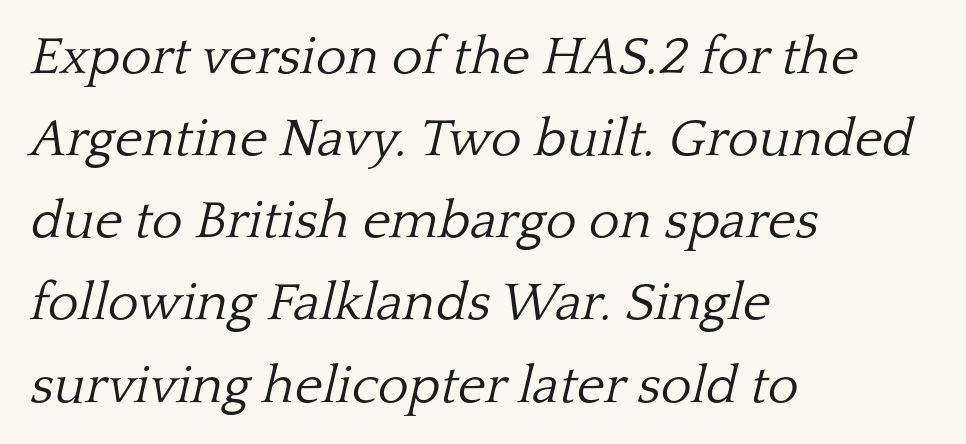
Q: Is the text bold? A: No.
Q: Is the text italic (slanted)? A: Yes, it leans right by about 13 degrees.
Q: Is the typeface a serif or a sans-serif typeface? A: Serif.
Q: Is the text underlined? A: No.
Q: How is the paragraph aligned? A: Left-aligned.
Q: Is the spacing between letters normal or unusually wide? A: Normal.
Q: Is the spacing between lines tight, normal or loose? A: Normal.
Q: Width (condensed, normal, or wide)? A: Normal.
Q: Stroke contrast? A: Low.
Q: x-height? A: Medium.
Q: Monospaced? A: No.
